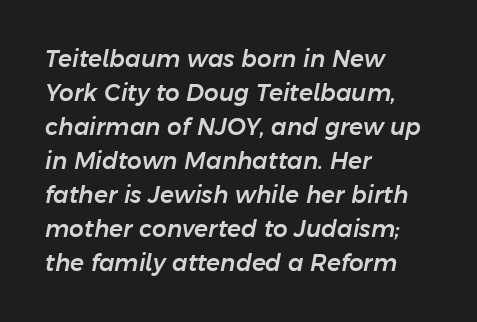
{"italic": "yes", "lean": "right", "slant_degrees": 11, "underline": "no", "align": "left", "line_spacing": "normal", "line_spacing_ratio": 1.48, "letter_spacing": "normal", "letter_spacing_em": 0.0, "glyph_px": 23}
